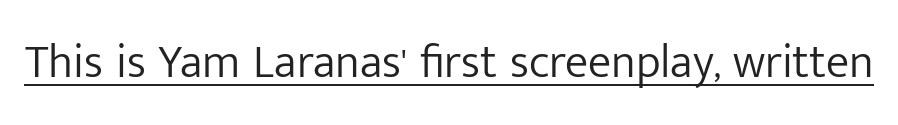
{"serif": "no", "italic": "no", "bold": "no", "weight": "light", "width": "normal", "stroke_contrast": "low", "x_height": "medium", "monospaced": "no", "underline": "yes", "letter_spacing": "normal", "letter_spacing_em": 0.0, "glyph_px": 47}
